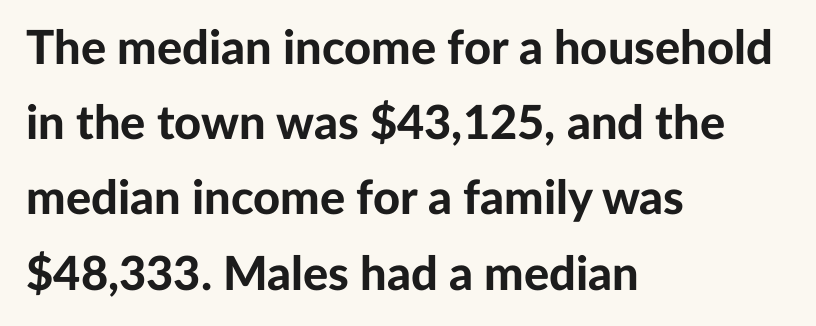
The image shows 47 px bold sans-serif type, upright; set left-aligned, normal line spacing (1.6x), normal letter spacing, not underlined; low stroke contrast and a medium x-height.
